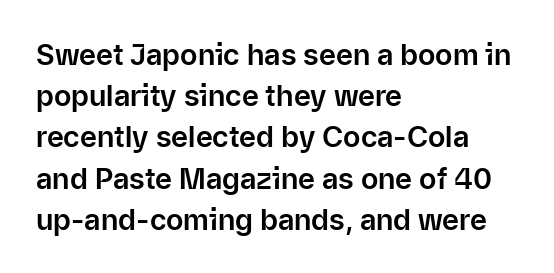
Q: Is the text italic (slanted)? A: No, it is upright.
Q: Is the typeface a serif or a sans-serif typeface? A: Sans-serif.
Q: Is the text underlined? A: No.
Q: How is the paragraph aligned? A: Left-aligned.
Q: Is the spacing between letters normal or unusually wide? A: Normal.
Q: Is the spacing between lines tight, normal or loose? A: Normal.
Q: Width (condensed, normal, or wide)? A: Normal.
Q: Stroke contrast? A: Low.
Q: x-height? A: Medium.
Q: Monospaced? A: No.
